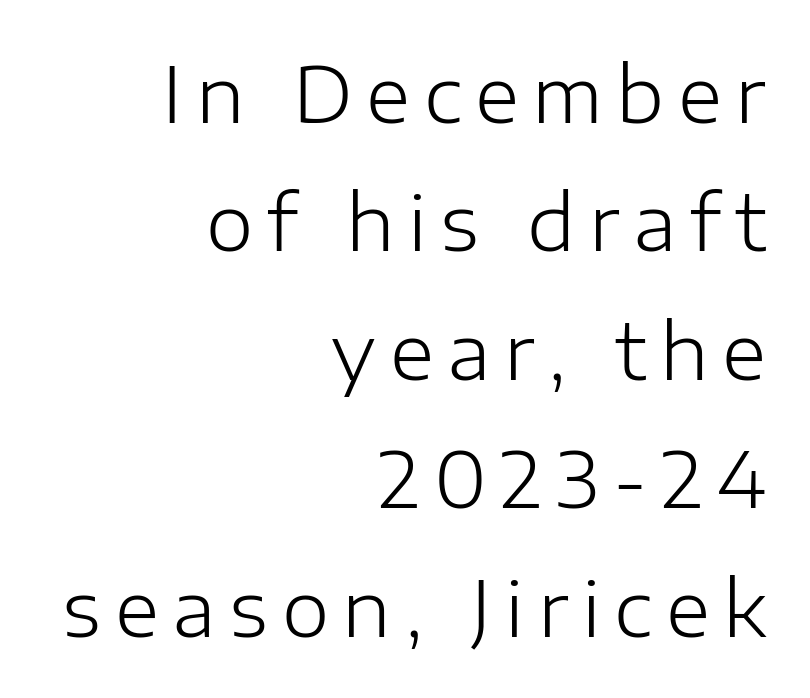
{"serif": "no", "italic": "no", "bold": "no", "weight": "light", "width": "normal", "stroke_contrast": "low", "x_height": "medium", "monospaced": "no", "underline": "no", "align": "right", "line_spacing": "normal", "line_spacing_ratio": 1.69, "glyph_px": 76}
